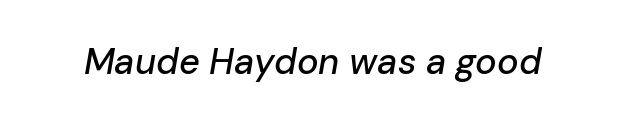
Q: Is the text italic (slanted)? A: Yes, it leans right by about 10 degrees.
Q: Is the text underlined? A: No.
Q: Is the spacing between letters normal or unusually wide? A: Normal.
Q: Width (condensed, normal, or wide)? A: Normal.
Q: Stroke contrast? A: Low.
Q: x-height? A: Medium.
Q: Monospaced? A: No.
